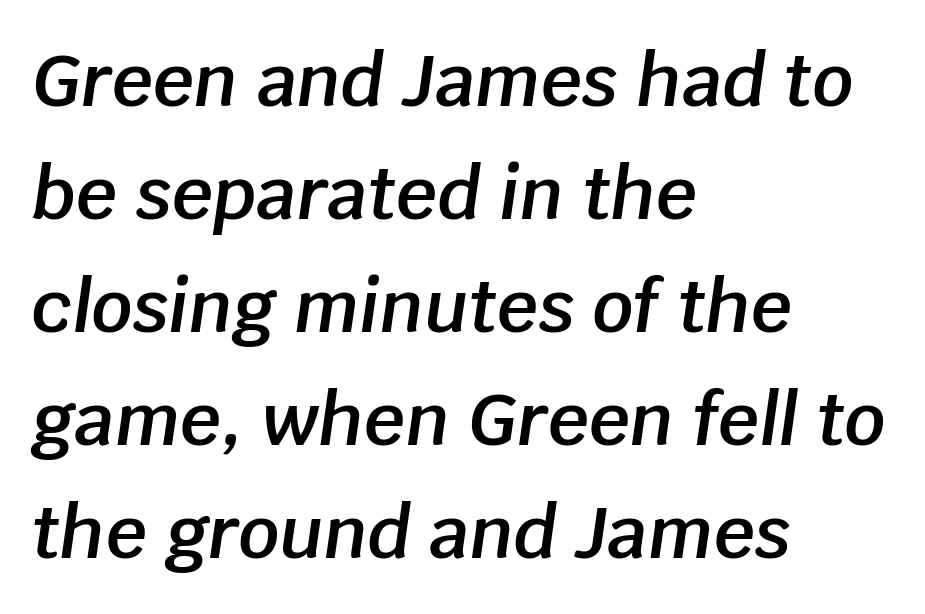
The image shows 72 px semibold type, italic (leaning right); set left-aligned, normal line spacing (1.57x), normal letter spacing, not underlined; low stroke contrast and a large x-height.
